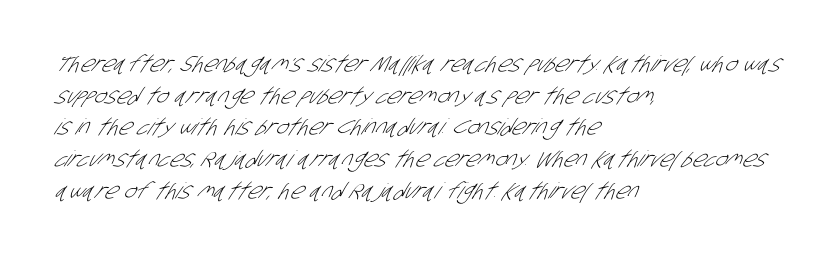
Stroke thickness stays within the range of a standard reading face or lighter. The gaps between neighbouring characters are ordinary and unremarkable. Plain, unruled lines of type. Each line starts at the same left margin while the right side varies. The leading is moderate, giving the passage an even texture.
